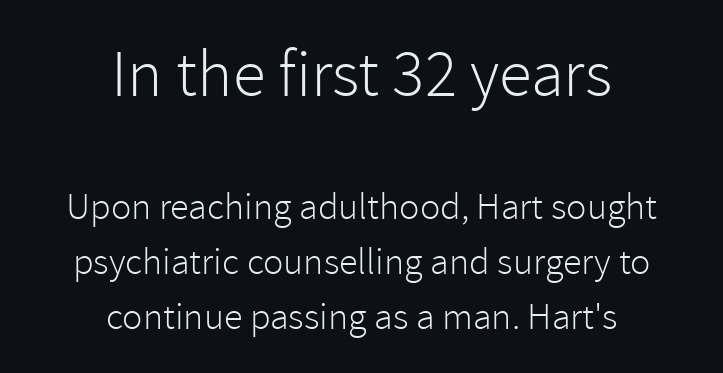
Nobody drew a line under any word here. Regarding leading, the lines here are spaced in the standard way. Does the bottom block carry the larger type? No, the top block does. The typesetter chose a symmetrical, centered arrangement here. Posture: vertical.
